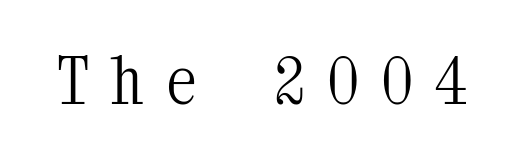
What stands out about the letter spacing? Its width — letters are far apart. Does the lettering tilt? It doesn't — this is upright. You could count columns in this text — the font is strictly monospaced. On a weight scale, this lands at 450 or below.
